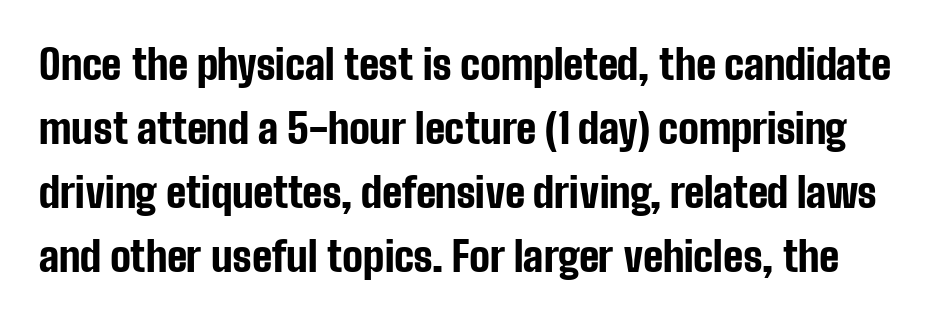
{"serif": "no", "italic": "no", "bold": "yes", "weight": "bold", "width": "condensed", "stroke_contrast": "low", "x_height": "medium", "monospaced": "no", "underline": "no", "line_spacing": "normal", "line_spacing_ratio": 1.56, "letter_spacing": "normal", "letter_spacing_em": 0.0, "glyph_px": 41}
